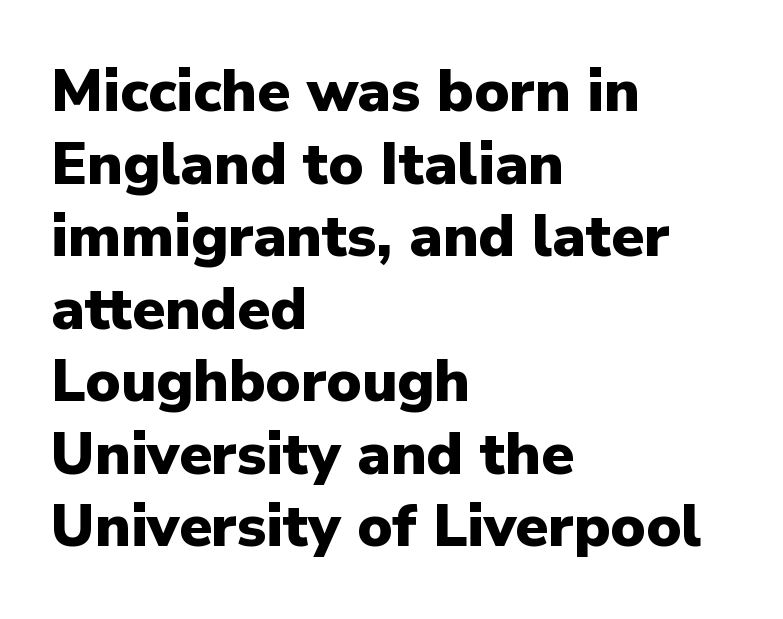
The image shows 59 px heavy sans-serif type, upright; set left-aligned, line spacing 1.23x, normal letter spacing, not underlined; low stroke contrast and a medium x-height.
